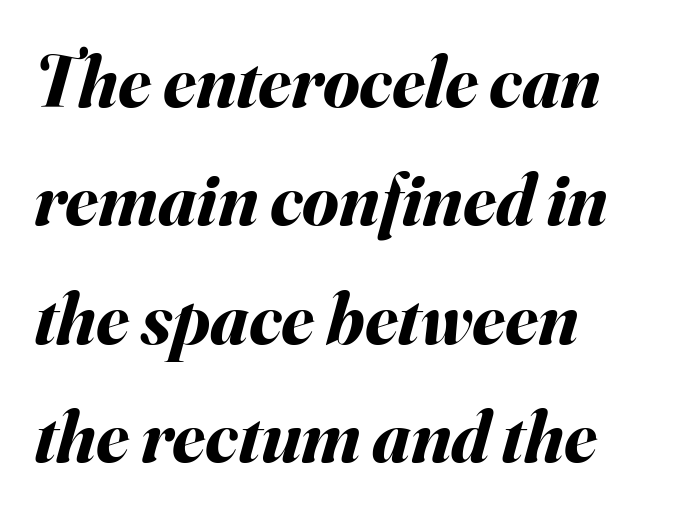
{"italic": "yes", "lean": "right", "slant_degrees": 16, "bold": "yes", "weight": "bold", "width": "normal", "stroke_contrast": "medium", "x_height": "small", "monospaced": "no", "underline": "no", "align": "left", "line_spacing": "normal", "line_spacing_ratio": 1.6, "letter_spacing": "normal", "letter_spacing_em": 0.0, "glyph_px": 74}
